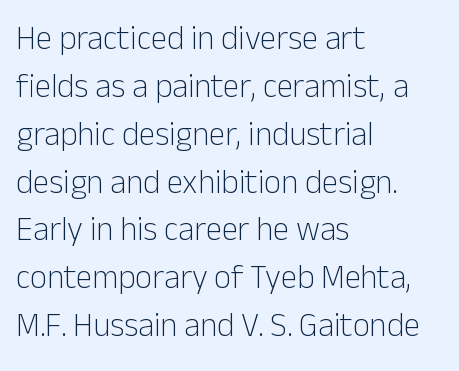
Q: Is the text bold? A: No.
Q: Is the text italic (slanted)? A: No, it is upright.
Q: Is the typeface a serif or a sans-serif typeface? A: Sans-serif.
Q: Is the text underlined? A: No.
Q: How is the paragraph aligned? A: Left-aligned.
Q: Is the spacing between letters normal or unusually wide? A: Normal.
Q: Is the spacing between lines tight, normal or loose? A: Normal.
Q: Width (condensed, normal, or wide)? A: Normal.
Q: Stroke contrast? A: Low.
Q: x-height? A: Medium.
Q: Monospaced? A: No.
